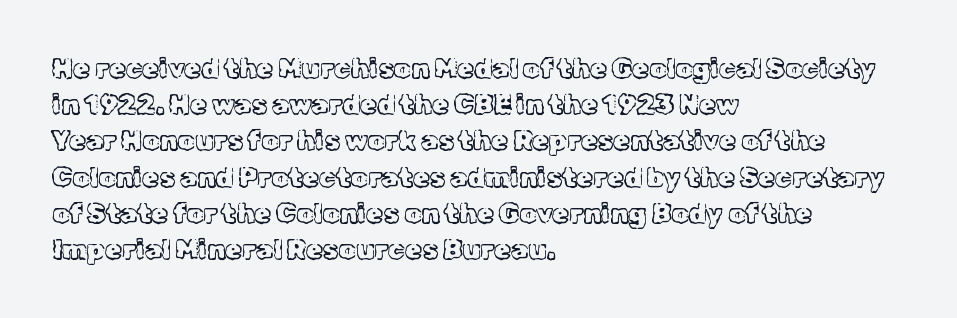
Q: Is the text bold? A: No.
Q: Is the text italic (slanted)? A: No, it is upright.
Q: Is the text underlined? A: No.
Q: How is the paragraph aligned? A: Left-aligned.
Q: Is the spacing between letters normal or unusually wide? A: Normal.
Q: Is the spacing between lines tight, normal or loose? A: Normal.
